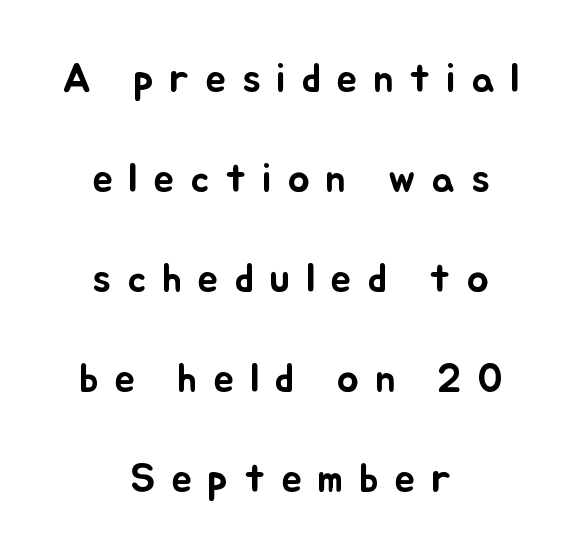
Q: Is the text italic (slanted)? A: No, it is upright.
Q: Is the text underlined? A: No.
Q: How is the paragraph aligned? A: Centered.
Q: Is the spacing between letters normal or unusually wide? A: Unusually wide.
Q: Is the spacing between lines tight, normal or loose? A: Loose.
Q: Width (condensed, normal, or wide)? A: Normal.
Q: Stroke contrast? A: Low.
Q: x-height? A: Small.
Q: Monospaced? A: No.
